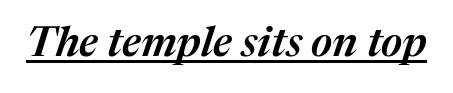
The image shows 42 px semibold type, italic (leaning right); set normal letter spacing, underlined; medium stroke contrast and a medium x-height.
